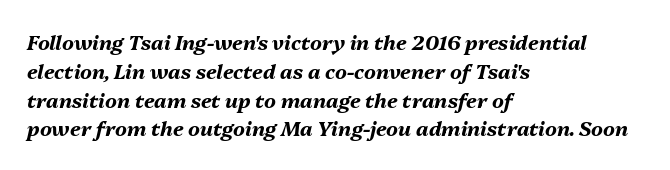
Q: Is the text bold? A: Yes.
Q: Is the text italic (slanted)? A: Yes, it leans right by about 13 degrees.
Q: Is the text underlined? A: No.
Q: How is the paragraph aligned? A: Left-aligned.
Q: Is the spacing between letters normal or unusually wide? A: Normal.
Q: Is the spacing between lines tight, normal or loose? A: Normal.
